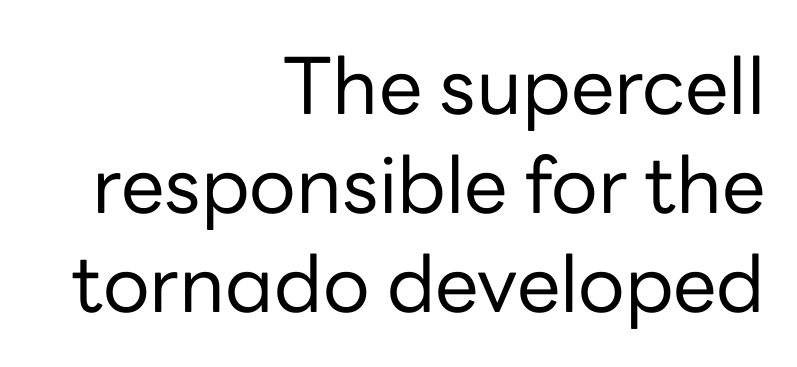
The image shows 78 px regular-weight sans-serif type, upright; set right-aligned, normal line spacing (1.27x), normal letter spacing, not underlined; low stroke contrast and a medium x-height.
